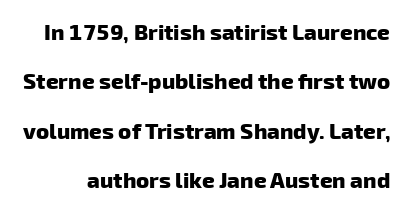
The image shows 22 px bold type; set loose line spacing (2.25x), normal letter spacing, not underlined.
